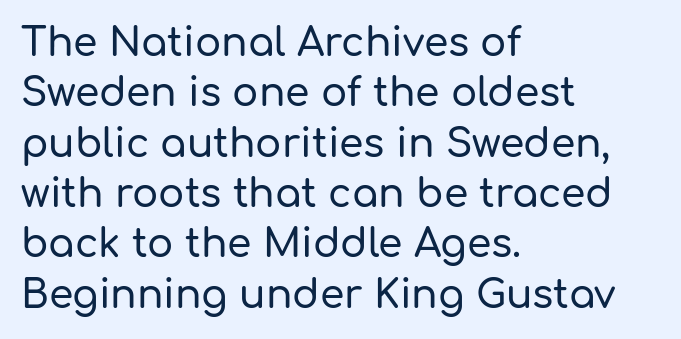
{"serif": "no", "italic": "no", "width": "normal", "stroke_contrast": "low", "x_height": "medium", "monospaced": "no", "underline": "no", "align": "left", "line_spacing": "normal", "line_spacing_ratio": 1.29, "letter_spacing": "normal", "letter_spacing_em": 0.0, "glyph_px": 39}
